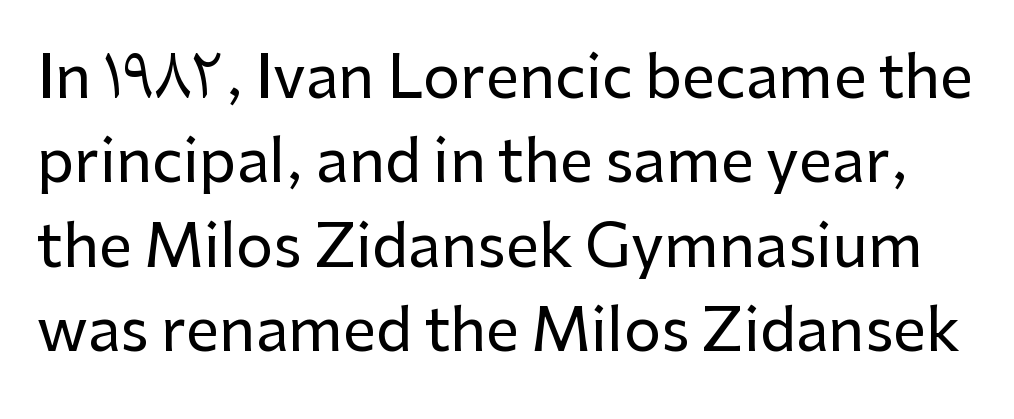
{"serif": "no", "italic": "no", "width": "normal", "stroke_contrast": "low", "x_height": "medium", "monospaced": "no", "underline": "no", "line_spacing": "normal", "line_spacing_ratio": 1.43, "letter_spacing": "normal", "letter_spacing_em": 0.0, "glyph_px": 59}
